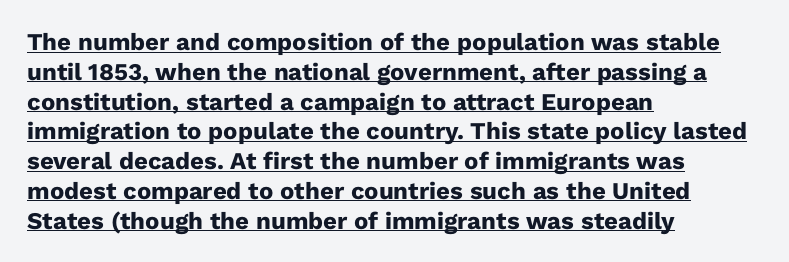
The image shows 24 px bold type, upright; set left-aligned, line spacing 1.24x, normal letter spacing, underlined.
